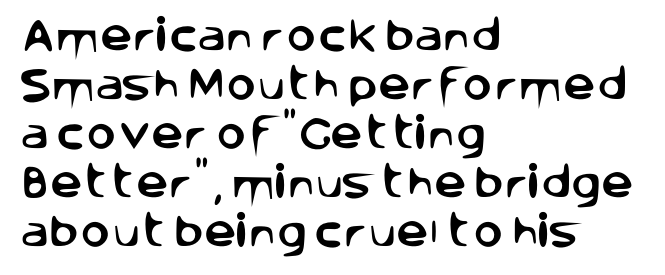
The image shows 36 px sans-serif type, upright; set left-aligned, normal line spacing (1.36x), normal letter spacing, not underlined; low stroke contrast and a large x-height.
